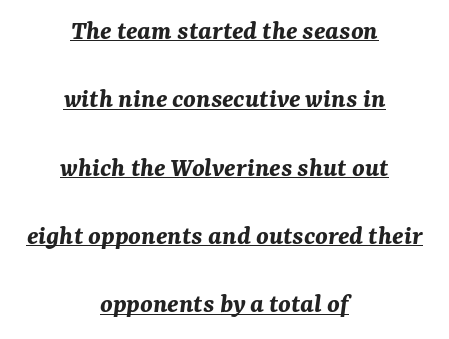
{"italic": "yes", "lean": "right", "slant_degrees": 7, "bold": "yes", "weight": "bold", "width": "normal", "stroke_contrast": "medium", "x_height": "medium", "monospaced": "no", "underline": "yes", "align": "center", "line_spacing": "loose", "line_spacing_ratio": 2.44, "letter_spacing": "normal", "letter_spacing_em": 0.0, "glyph_px": 28}
